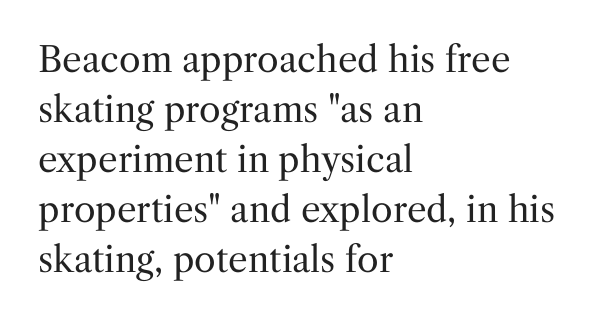
The image shows 35 px regular-weight serif type, upright; set left-aligned, normal line spacing (1.43x), normal letter spacing, not underlined; medium stroke contrast and a medium x-height.
